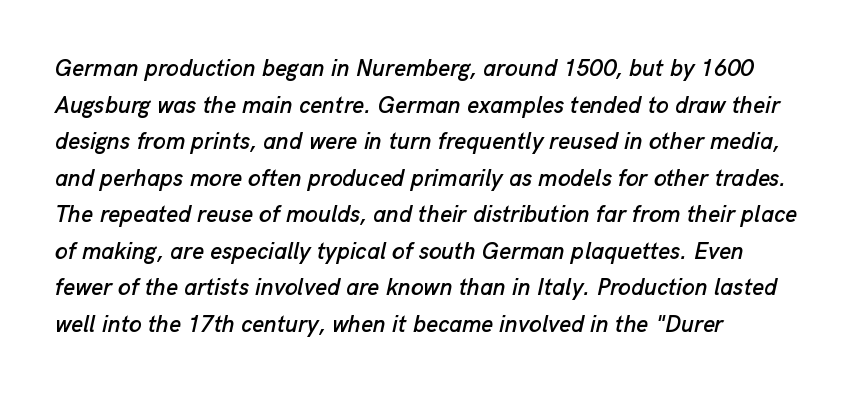
{"italic": "yes", "lean": "right", "slant_degrees": 13, "underline": "no", "align": "left", "line_spacing": "normal", "line_spacing_ratio": 1.59, "letter_spacing": "normal", "letter_spacing_em": 0.0, "glyph_px": 23}
